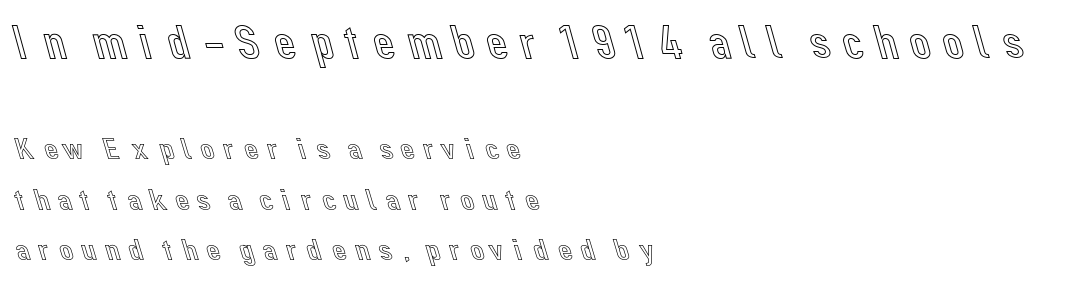
{"width": "normal", "x_height": "medium", "monospaced": "no", "underline": "no", "align": "left", "line_spacing": "normal", "line_spacing_ratio": 1.58, "larger_block": "first", "size_ratio": 1.5, "glyph_px": 48}
